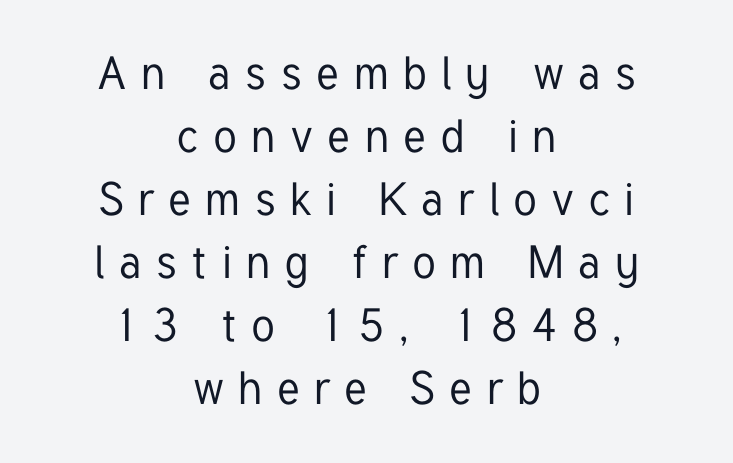
Q: Is the text italic (slanted)? A: No, it is upright.
Q: Is the typeface a serif or a sans-serif typeface? A: Sans-serif.
Q: Is the text underlined? A: No.
Q: How is the paragraph aligned? A: Centered.
Q: Is the spacing between letters normal or unusually wide? A: Unusually wide.
Q: Is the spacing between lines tight, normal or loose? A: Normal.
Q: Width (condensed, normal, or wide)? A: Condensed.
Q: Stroke contrast? A: Low.
Q: x-height? A: Medium.
Q: Monospaced? A: No.
